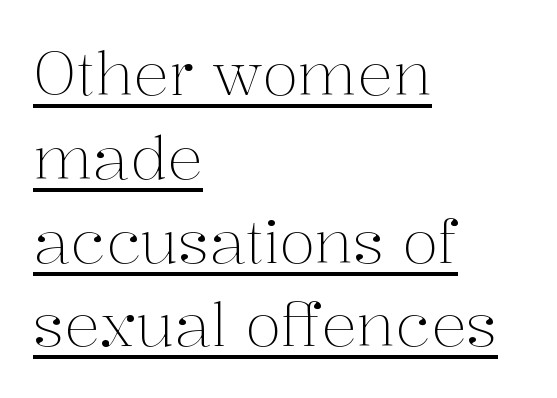
{"serif": "yes", "italic": "no", "bold": "no", "weight": "light", "width": "normal", "stroke_contrast": "medium", "x_height": "medium", "monospaced": "no", "underline": "yes", "align": "left", "line_spacing": "normal", "line_spacing_ratio": 1.42, "letter_spacing": "normal", "letter_spacing_em": 0.0, "glyph_px": 59}
